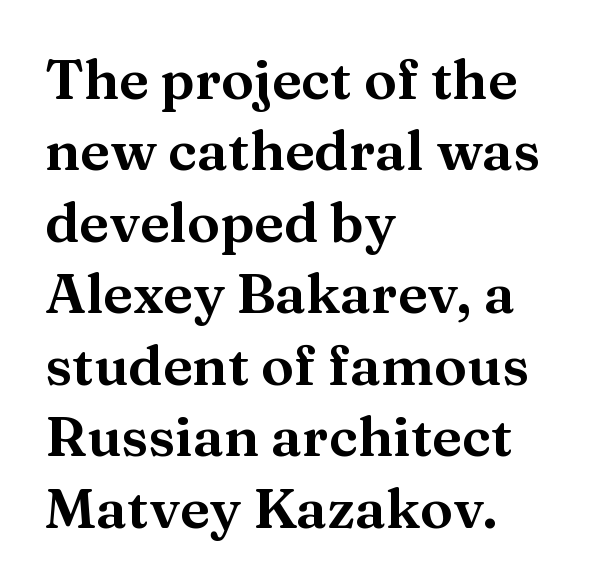
{"serif": "yes", "italic": "no", "width": "wide", "stroke_contrast": "medium", "x_height": "medium", "monospaced": "no", "underline": "no", "align": "left", "line_spacing": "normal", "line_spacing_ratio": 1.3, "letter_spacing": "normal", "letter_spacing_em": 0.0, "glyph_px": 55}
